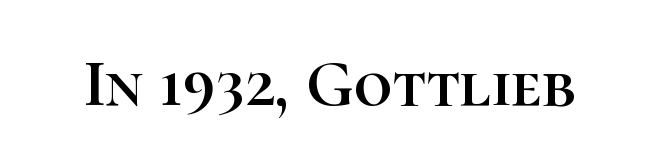
{"italic": "no", "width": "normal", "stroke_contrast": "high", "x_height": "medium", "monospaced": "no", "underline": "no", "letter_spacing": "normal", "letter_spacing_em": 0.0, "glyph_px": 67}
